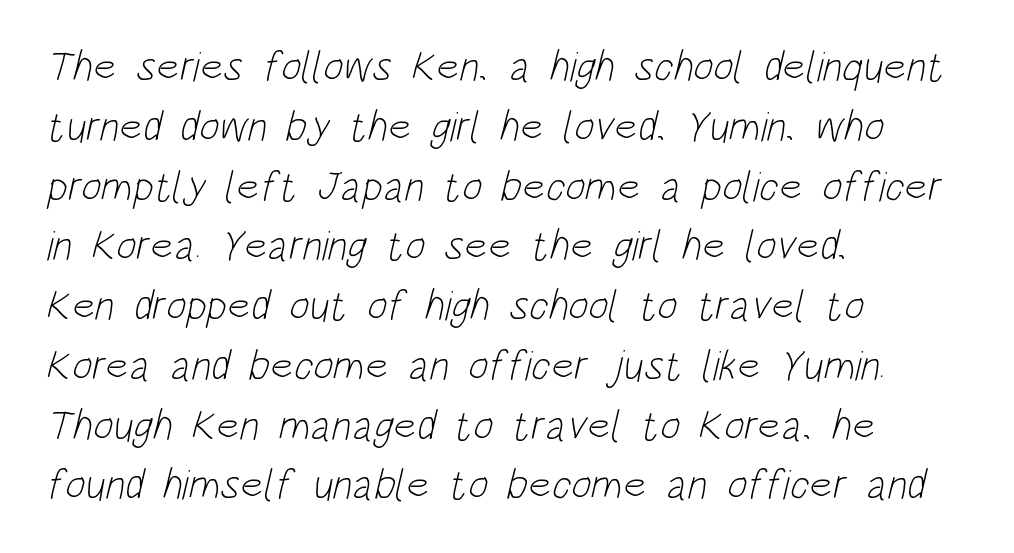
Q: Is the text bold? A: No.
Q: Is the typeface a serif or a sans-serif typeface? A: Sans-serif.
Q: Is the text underlined? A: No.
Q: How is the paragraph aligned? A: Left-aligned.
Q: Is the spacing between letters normal or unusually wide? A: Normal.
Q: Is the spacing between lines tight, normal or loose? A: Normal.
Q: Width (condensed, normal, or wide)? A: Condensed.
Q: Stroke contrast? A: Low.
Q: x-height? A: Large.
Q: Monospaced? A: No.
